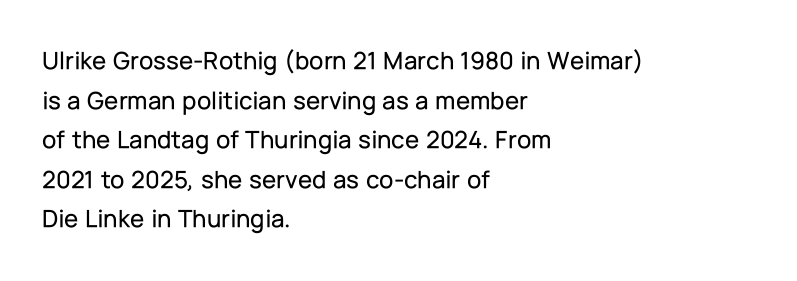
Q: Is the text italic (slanted)? A: No, it is upright.
Q: Is the text underlined? A: No.
Q: How is the paragraph aligned? A: Left-aligned.
Q: Is the spacing between letters normal or unusually wide? A: Normal.
Q: Is the spacing between lines tight, normal or loose? A: Normal.
